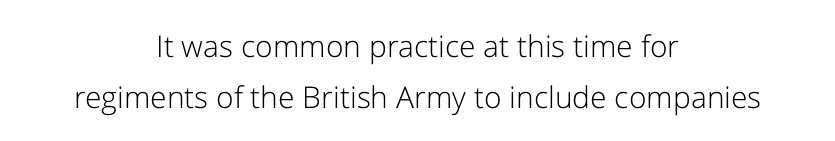
A light-to-regular cut is what we see here. The lines sit at an ordinary, default distance from one another. You could not count columns in this text — the font is proportionally spaced. Examine the stroke ends and you'll find no serifs.
